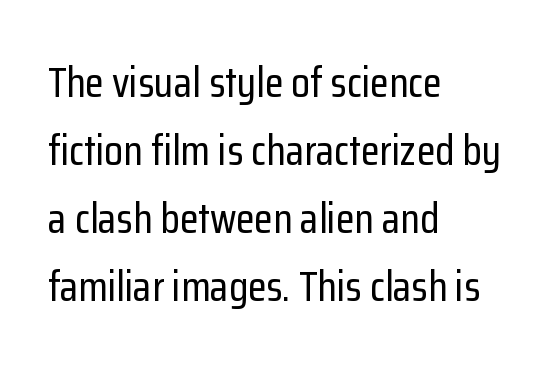
Q: Is the text italic (slanted)? A: No, it is upright.
Q: Is the typeface a serif or a sans-serif typeface? A: Sans-serif.
Q: Is the text underlined? A: No.
Q: How is the paragraph aligned? A: Left-aligned.
Q: Is the spacing between letters normal or unusually wide? A: Normal.
Q: Is the spacing between lines tight, normal or loose? A: Normal.
Q: Width (condensed, normal, or wide)? A: Condensed.
Q: Stroke contrast? A: Low.
Q: x-height? A: Medium.
Q: Monospaced? A: No.
